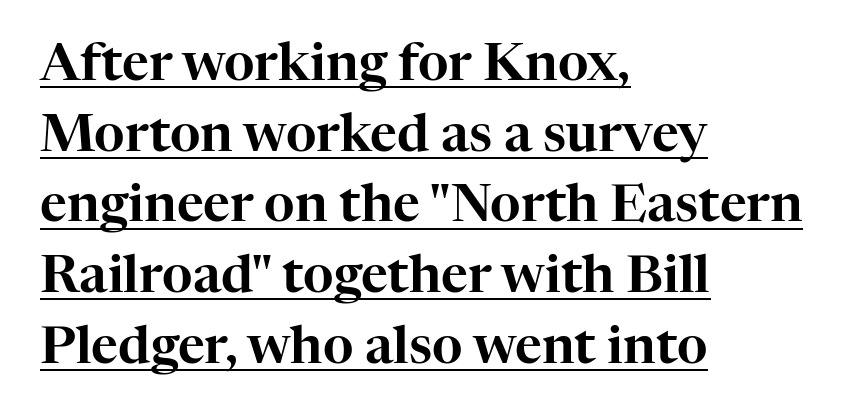
{"serif": "yes", "italic": "no", "width": "normal", "stroke_contrast": "high", "x_height": "medium", "monospaced": "no", "underline": "yes", "align": "left", "line_spacing": "normal", "line_spacing_ratio": 1.36, "letter_spacing": "normal", "letter_spacing_em": 0.0, "glyph_px": 52}
